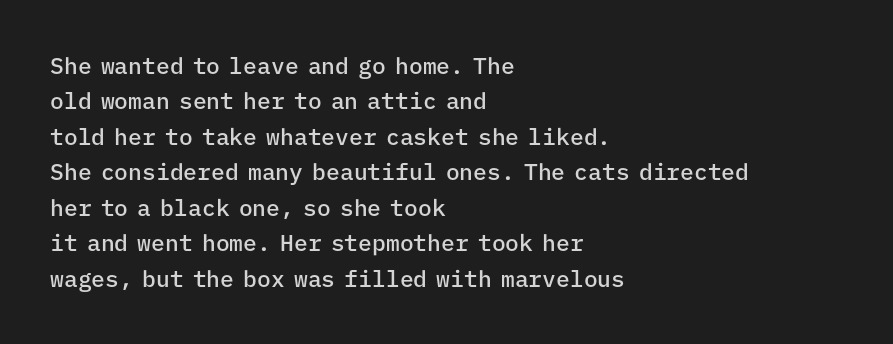
Q: Is the text bold? A: Semi-bold.
Q: Is the text italic (slanted)? A: No, it is upright.
Q: Is the text underlined? A: No.
Q: How is the paragraph aligned? A: Left-aligned.
Q: Is the spacing between letters normal or unusually wide? A: Normal.
Q: Is the spacing between lines tight, normal or loose? A: Normal.
